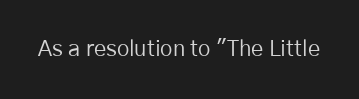
The image shows 22 px text type, upright; set normal letter spacing, not underlined.
